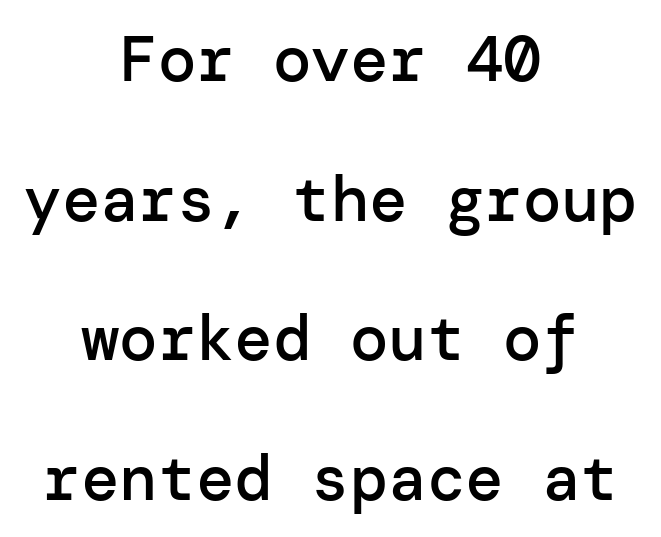
The image shows 64 px semibold sans-serif type, upright; set centered, loose line spacing (2.18x), normal letter spacing, not underlined; low stroke contrast and a medium x-height.
